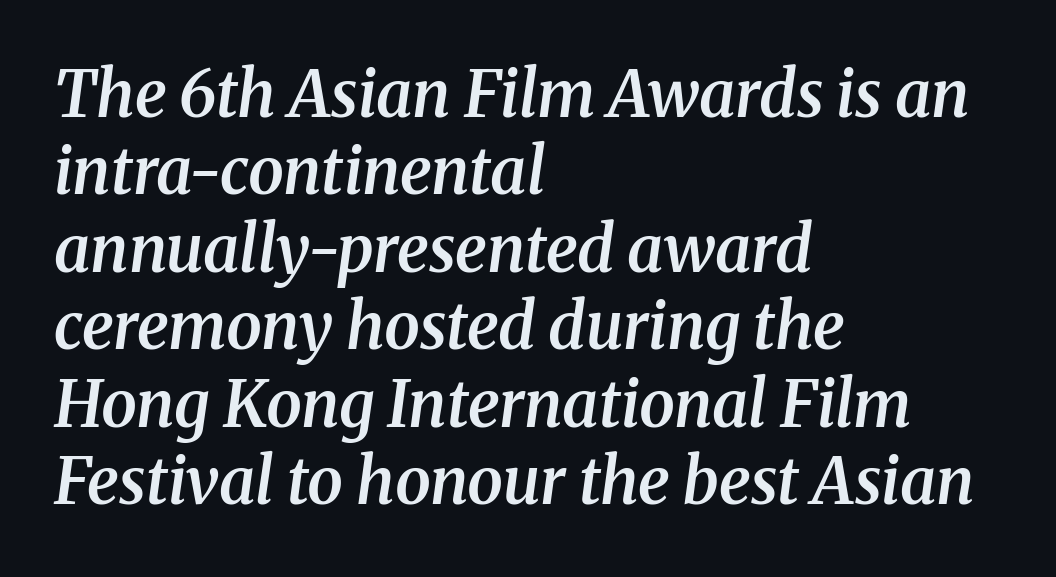
The image shows 64 px semibold serif type, italic (leaning right); set left-aligned, line spacing 1.21x, normal letter spacing, not underlined; medium stroke contrast and a medium x-height.
